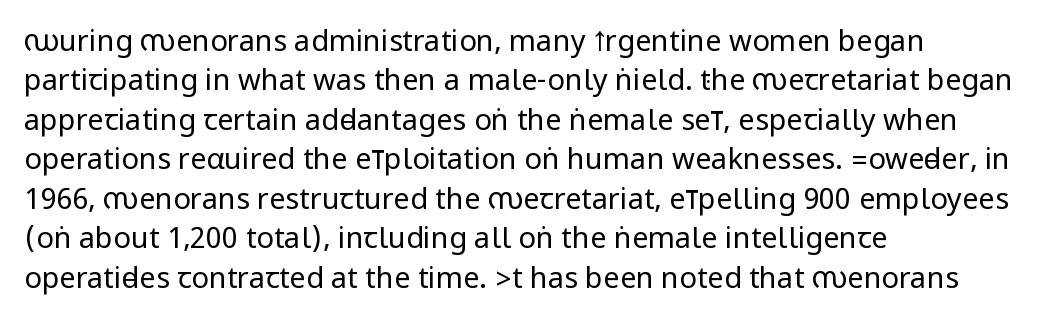
{"serif": "no", "italic": "no", "bold": "no", "weight": "regular", "width": "condensed", "stroke_contrast": "low", "underline": "no", "align": "left", "line_spacing": "normal", "line_spacing_ratio": 1.36, "letter_spacing": "normal", "letter_spacing_em": 0.0, "glyph_px": 29}
